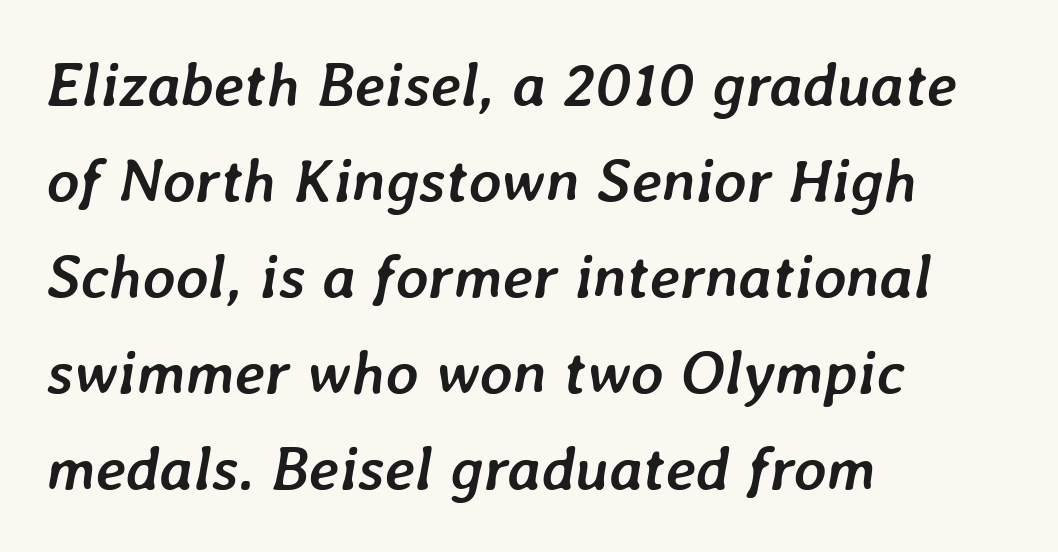
{"italic": "yes", "lean": "right", "slant_degrees": 7, "bold": "yes", "weight": "semibold", "width": "normal", "stroke_contrast": "low", "x_height": "medium", "monospaced": "no", "underline": "no", "align": "left", "line_spacing": "normal", "line_spacing_ratio": 1.55, "letter_spacing": "normal", "letter_spacing_em": 0.0, "glyph_px": 62}
